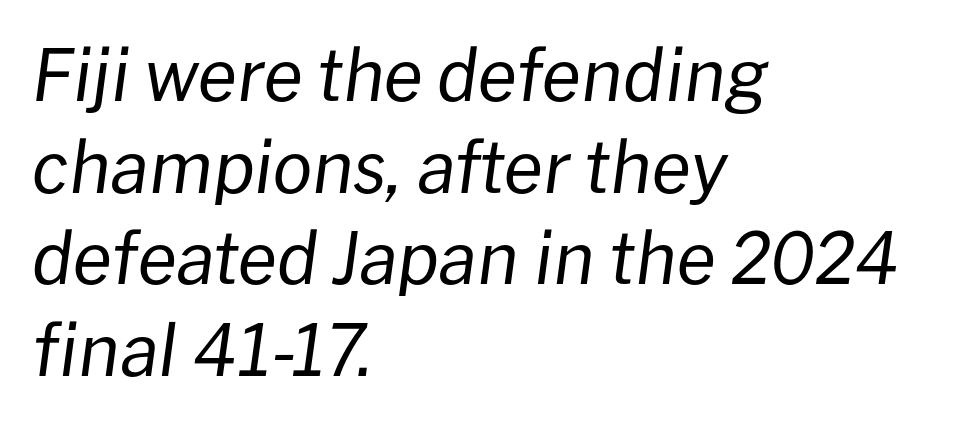
Q: Is the text bold? A: No.
Q: Is the text italic (slanted)? A: Yes, it leans right by about 8 degrees.
Q: Is the text underlined? A: No.
Q: How is the paragraph aligned? A: Left-aligned.
Q: Is the spacing between letters normal or unusually wide? A: Normal.
Q: Is the spacing between lines tight, normal or loose? A: Normal.
Q: Width (condensed, normal, or wide)? A: Normal.
Q: Stroke contrast? A: Low.
Q: x-height? A: Medium.
Q: Monospaced? A: No.
